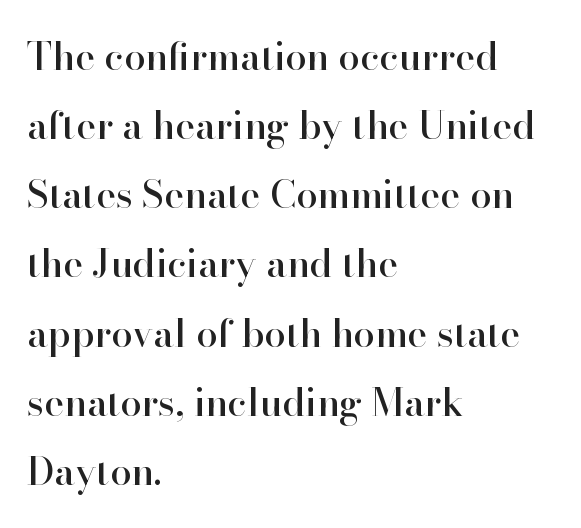
Q: Is the text italic (slanted)? A: No, it is upright.
Q: Is the typeface a serif or a sans-serif typeface? A: Serif.
Q: Is the text underlined? A: No.
Q: How is the paragraph aligned? A: Left-aligned.
Q: Is the spacing between letters normal or unusually wide? A: Normal.
Q: Width (condensed, normal, or wide)? A: Normal.
Q: Stroke contrast? A: High.
Q: x-height? A: Small.
Q: Monospaced? A: No.
